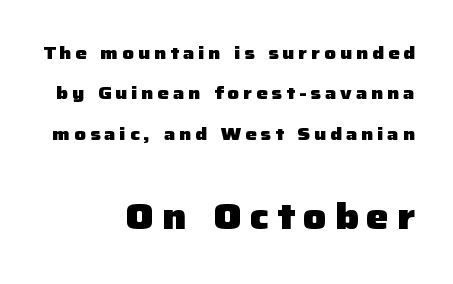
Nope, no serifs anywhere on these letters. The later block is typeset at a bigger size than the earlier block. These words are printed bold, with thick strokes throughout. The paragraph has a hard right edge and a soft left edge. Proportional: the letters do not fall into vertical columns.
